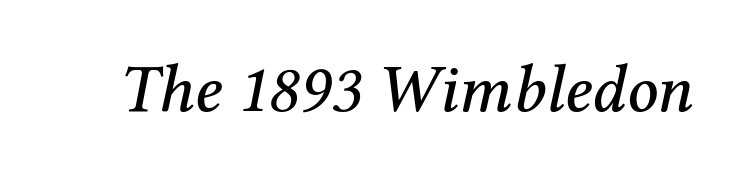
The image shows 67 px serif type, italic (leaning right); set normal letter spacing, not underlined; medium stroke contrast and a medium x-height.
